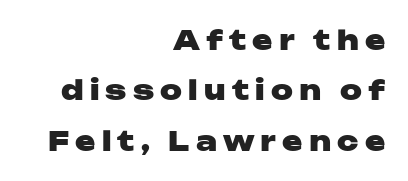
The passage is arranged like a letterhead date or caption credit — flush right. Style check: upright. Notice how thick the strokes are: this is what a full bold looks like. Display-style spreading of the glyphs; the letterfit is very open. The specimen omits any rule beneath the text block's lines.
